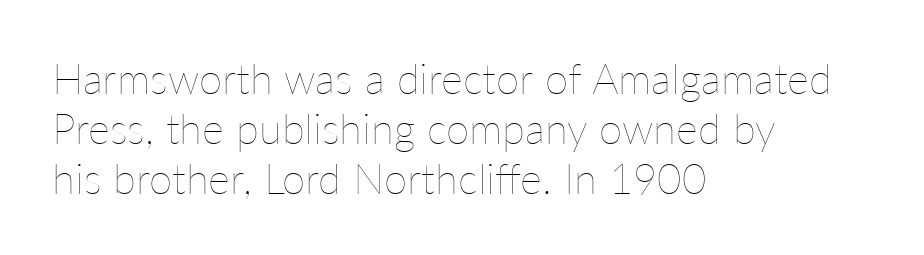
This sample is left-justified, so line endings fall wherever the words run out. Here the designer chose a conventional face with non-uniform glyph widths. A light-to-regular cut is what we see here. No italicization has been applied; the sample stays upright. Descender tails drop into unmarked territory.
